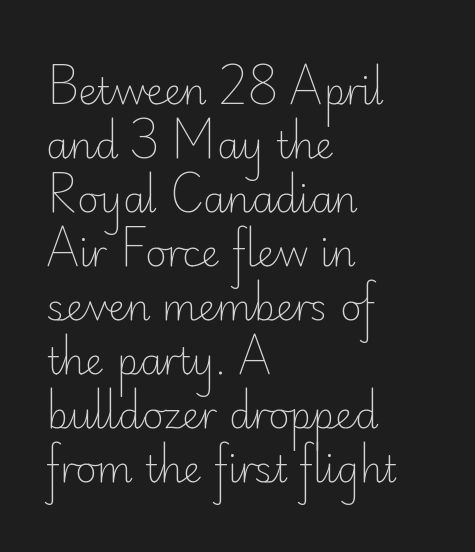
{"serif": "no", "italic": "no", "bold": "no", "weight": "light", "width": "normal", "stroke_contrast": "low", "x_height": "small", "monospaced": "no", "underline": "no", "align": "left", "line_spacing": "normal", "line_spacing_ratio": 1.46, "letter_spacing": "normal", "letter_spacing_em": 0.0, "glyph_px": 37}
